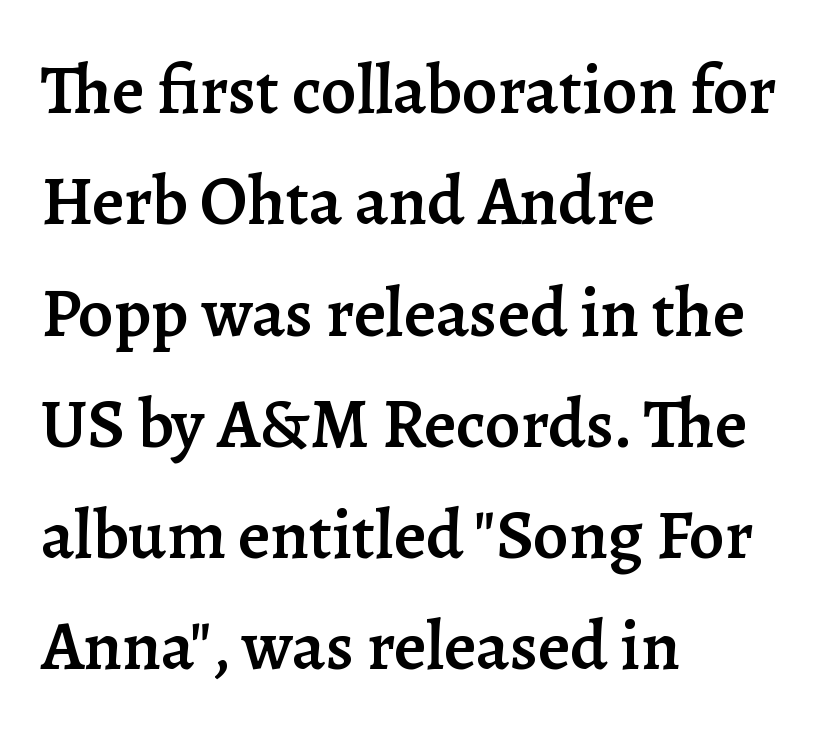
{"serif": "yes", "italic": "no", "bold": "semi", "weight": "semibold", "width": "normal", "stroke_contrast": "low", "x_height": "medium", "monospaced": "no", "underline": "no", "align": "left", "line_spacing": "normal", "line_spacing_ratio": 1.59, "letter_spacing": "normal", "letter_spacing_em": 0.0, "glyph_px": 70}
